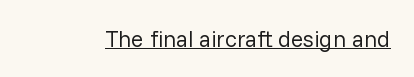
Q: Is the text bold? A: No.
Q: Is the text italic (slanted)? A: No, it is upright.
Q: Is the text underlined? A: Yes.
Q: Is the spacing between letters normal or unusually wide? A: Normal.
